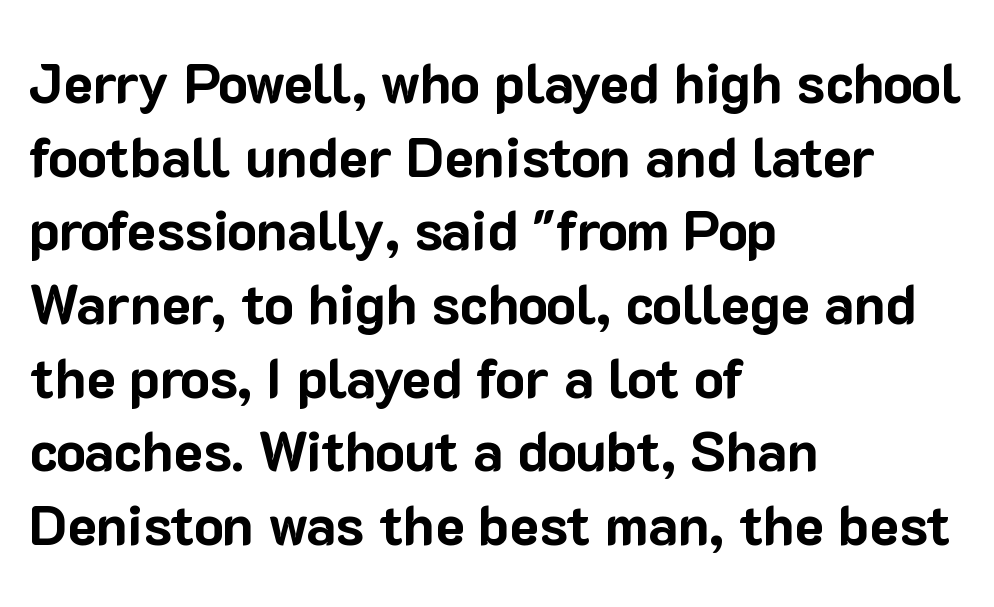
It's the straight-up-and-down kind of type. Look at the bottom of the vertical strokes: they stop flat, with no serifs. Lines of text with bare space underneath. No extra tracking has been applied to these lines.
